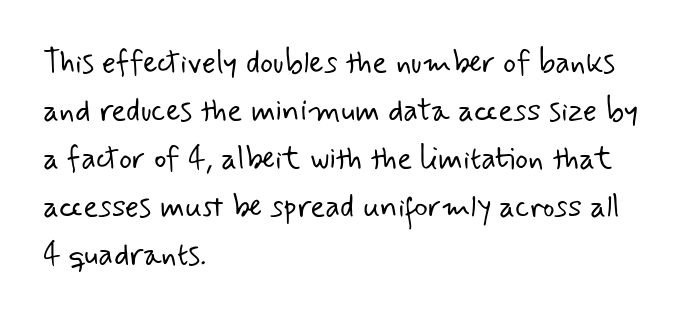
Q: Is the text bold? A: No.
Q: Is the typeface a serif or a sans-serif typeface? A: Sans-serif.
Q: Is the text underlined? A: No.
Q: How is the paragraph aligned? A: Left-aligned.
Q: Is the spacing between letters normal or unusually wide? A: Normal.
Q: Is the spacing between lines tight, normal or loose? A: Normal.
Q: Width (condensed, normal, or wide)? A: Normal.
Q: Stroke contrast? A: Low.
Q: x-height? A: Small.
Q: Monospaced? A: No.
